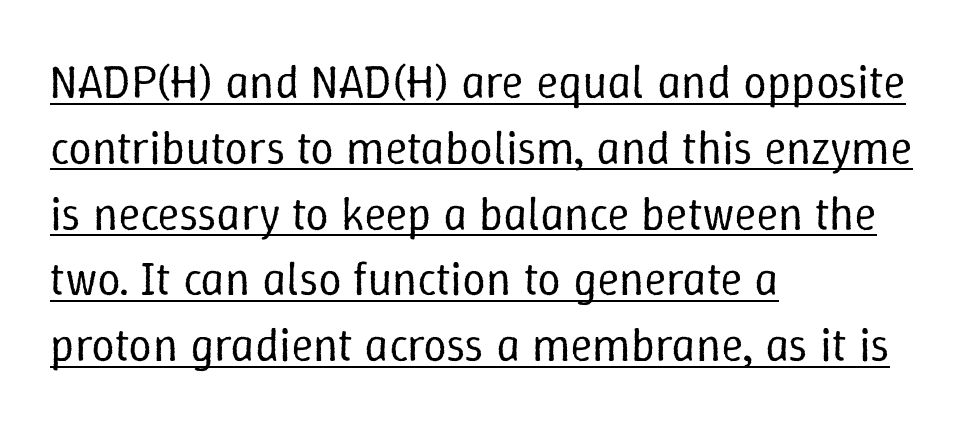
Q: Is the text bold? A: No.
Q: Is the text italic (slanted)? A: No, it is upright.
Q: Is the text underlined? A: Yes.
Q: How is the paragraph aligned? A: Left-aligned.
Q: Is the spacing between letters normal or unusually wide? A: Normal.
Q: Is the spacing between lines tight, normal or loose? A: Normal.
Q: Width (condensed, normal, or wide)? A: Normal.
Q: Stroke contrast? A: Low.
Q: x-height? A: Medium.
Q: Monospaced? A: No.
